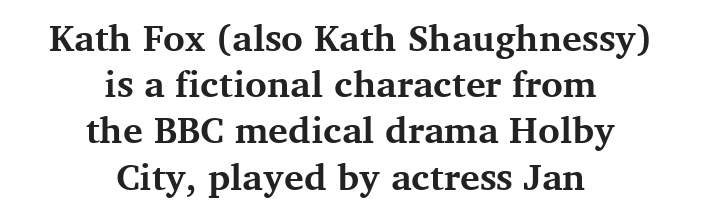
The glyphs have the mass of a bold cut. In CSS terms this would be text-align: center. You could not count columns in this text — the font is proportionally spaced. The typography opts for an upright posture over an oblique one.
